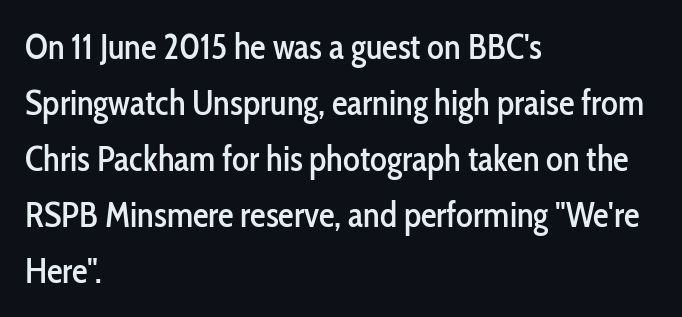
The image shows 35 px condensed sans-serif type, upright; set left-aligned, normal line spacing (1.6x), normal letter spacing, not underlined; low stroke contrast and a medium x-height.
